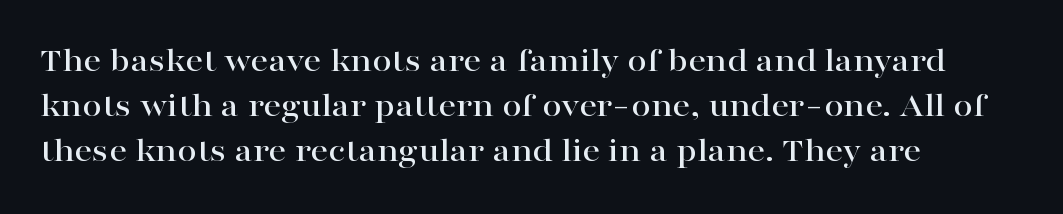
The type is set solid horizontally, with unmodified tracking. You can tell it's not italic because the verticals are truly vertical. Each letter keeps its own natural width here, so spacing adapts to shape. Regarding serifs, this sample has them. This sample is left-justified, so line endings fall wherever the words run out.
